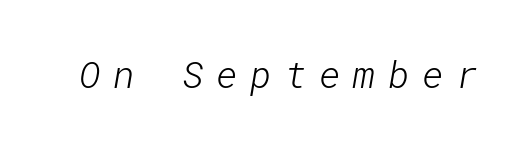
This rendering widens character spacing well past its baseline value. Descenders hang freely into open space. The face used here is a sans, in the tradition of grotesques and geometrics. Vertical stems look standard width or narrower in stroke.
